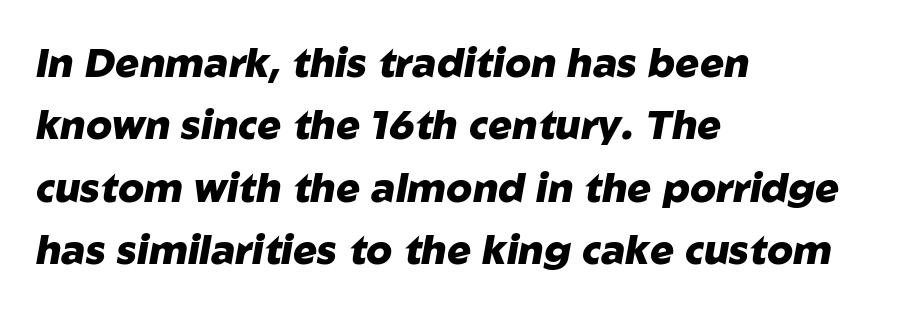
Q: Is the text bold? A: Yes.
Q: Is the text italic (slanted)? A: Yes, it leans right by about 10 degrees.
Q: Is the text underlined? A: No.
Q: How is the paragraph aligned? A: Left-aligned.
Q: Is the spacing between letters normal or unusually wide? A: Normal.
Q: Is the spacing between lines tight, normal or loose? A: Normal.
Q: Width (condensed, normal, or wide)? A: Normal.
Q: Stroke contrast? A: Low.
Q: x-height? A: Medium.
Q: Monospaced? A: No.
